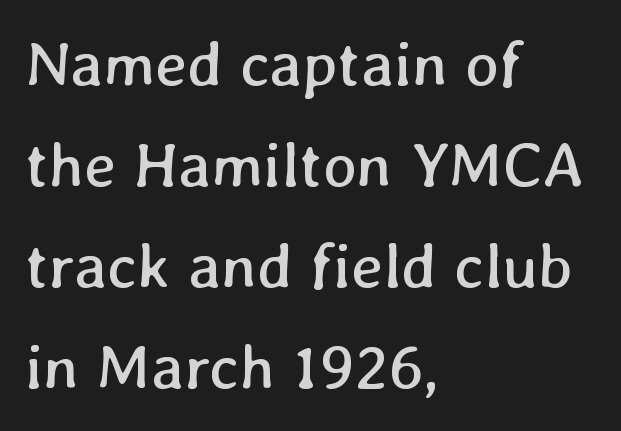
Q: Is the text bold? A: No.
Q: Is the text underlined? A: No.
Q: How is the paragraph aligned? A: Left-aligned.
Q: Is the spacing between letters normal or unusually wide? A: Normal.
Q: Is the spacing between lines tight, normal or loose? A: Normal.
Q: Width (condensed, normal, or wide)? A: Normal.
Q: Stroke contrast? A: Low.
Q: x-height? A: Medium.
Q: Monospaced? A: No.
